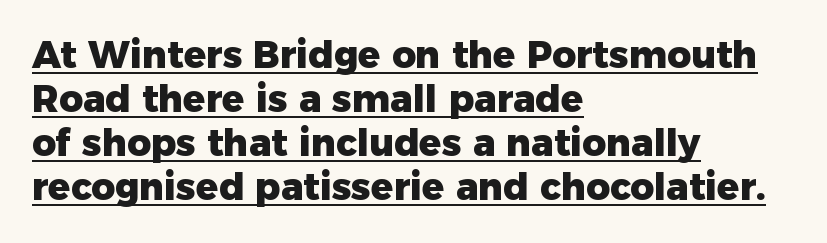
{"serif": "no", "italic": "no", "bold": "yes", "weight": "heavy", "width": "normal", "stroke_contrast": "low", "x_height": "medium", "monospaced": "no", "underline": "yes", "align": "left", "line_spacing_ratio": 1.19, "letter_spacing": "normal", "letter_spacing_em": 0.0, "glyph_px": 37}
